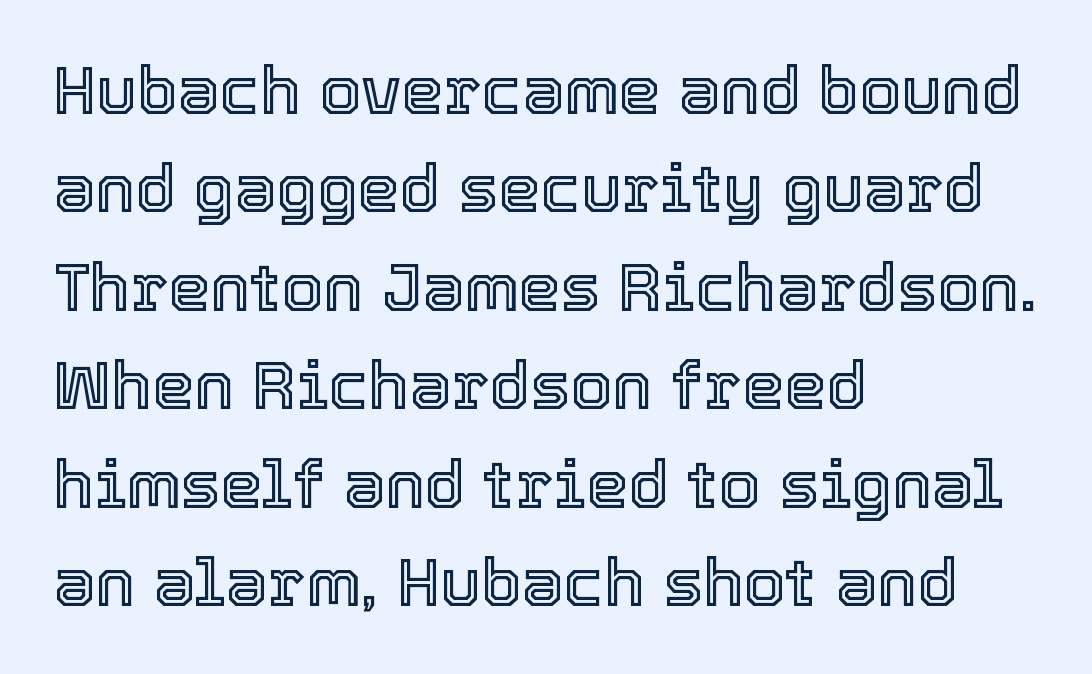
The image shows 67 px text type, upright; set left-aligned, normal line spacing (1.47x), normal letter spacing, not underlined; a medium x-height.
